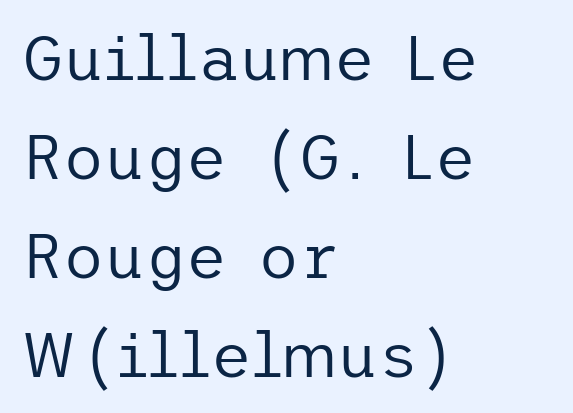
The image shows 63 px regular-weight sans-serif type, upright; set left-aligned, normal line spacing (1.57x), normal letter spacing, not underlined; low stroke contrast and a medium x-height.
